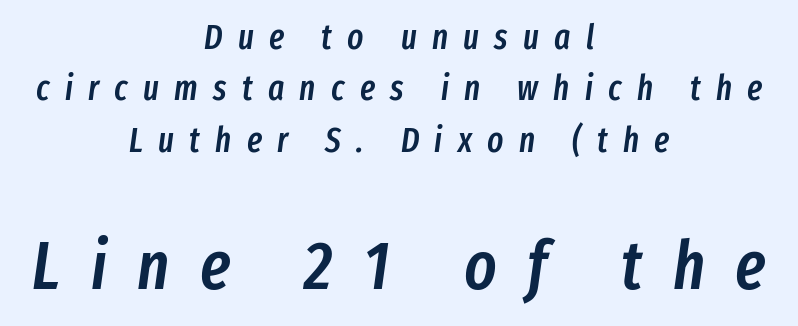
Q: Is the text bold? A: Semi-bold.
Q: Is the text italic (slanted)? A: Yes, it leans right by about 8 degrees.
Q: Is the text underlined? A: No.
Q: How is the paragraph aligned? A: Centered.
Q: Is the spacing between letters normal or unusually wide? A: Unusually wide.
Q: Is the spacing between lines tight, normal or loose? A: Normal.
Q: Which block of text is set in a larger size, the first (top) or the second (bottom)? A: The second (bottom) one.
Q: Width (condensed, normal, or wide)? A: Condensed.
Q: Stroke contrast? A: Low.
Q: x-height? A: Medium.
Q: Monospaced? A: No.
